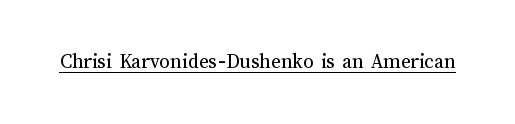
Italic: no, the glyphs are upright roman. You can see a thin bar hugging the bottom of the glyphs. Nothing heavy about these letters — not bold at all. Look at the tracking — it's just the regular setting, nothing added.
